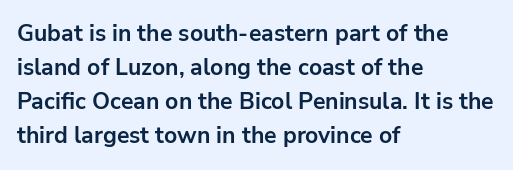
Q: Is the text bold? A: Yes.
Q: Is the text italic (slanted)? A: No, it is upright.
Q: Is the text underlined? A: No.
Q: How is the paragraph aligned? A: Left-aligned.
Q: Is the spacing between letters normal or unusually wide? A: Normal.
Q: Is the spacing between lines tight, normal or loose? A: Normal.
